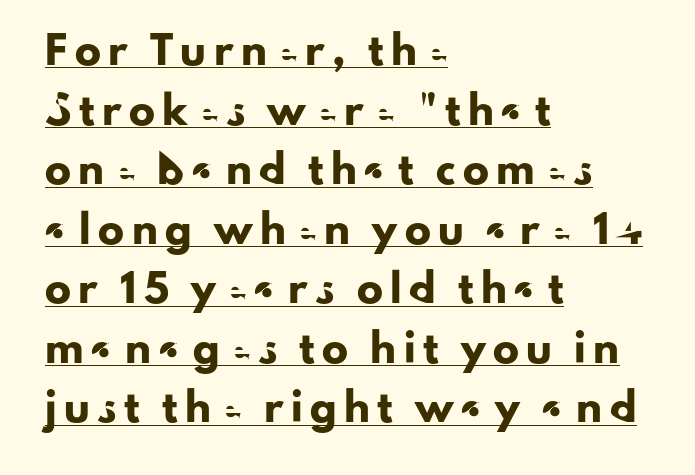
The image shows 26 px text type, upright; set left-aligned, loose line spacing (2.29x), unusually wide letter spacing (+0.29 em), underlined.
